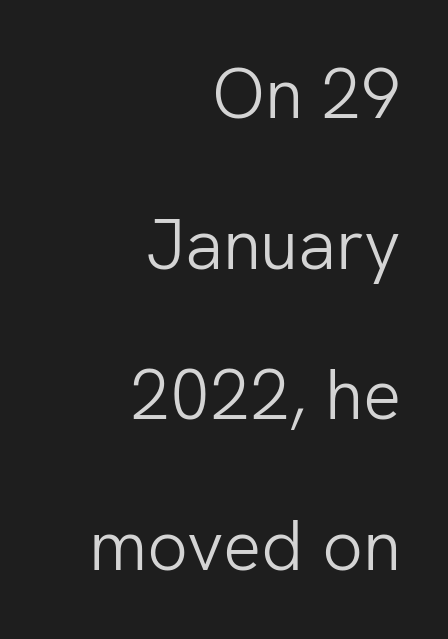
Q: Is the text bold? A: No.
Q: Is the text italic (slanted)? A: No, it is upright.
Q: Is the typeface a serif or a sans-serif typeface? A: Sans-serif.
Q: Is the text underlined? A: No.
Q: How is the paragraph aligned? A: Right-aligned.
Q: Is the spacing between letters normal or unusually wide? A: Normal.
Q: Is the spacing between lines tight, normal or loose? A: Loose.
Q: Width (condensed, normal, or wide)? A: Normal.
Q: Stroke contrast? A: Low.
Q: x-height? A: Medium.
Q: Monospaced? A: No.
